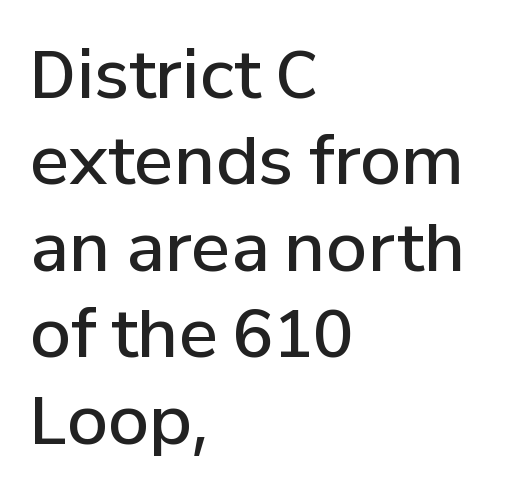
Q: Is the text bold? A: Semi-bold.
Q: Is the text italic (slanted)? A: No, it is upright.
Q: Is the typeface a serif or a sans-serif typeface? A: Sans-serif.
Q: Is the text underlined? A: No.
Q: How is the paragraph aligned? A: Left-aligned.
Q: Is the spacing between letters normal or unusually wide? A: Normal.
Q: Is the spacing between lines tight, normal or loose? A: Normal.
Q: Width (condensed, normal, or wide)? A: Normal.
Q: Stroke contrast? A: Low.
Q: x-height? A: Medium.
Q: Monospaced? A: No.
